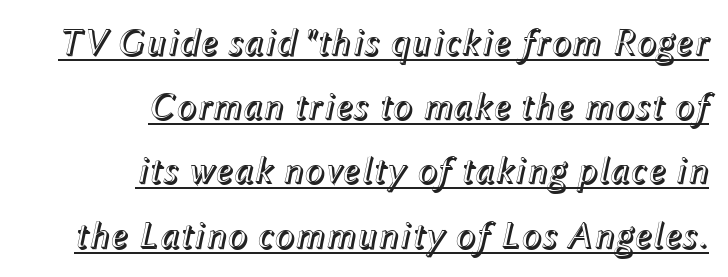
The image shows 38 px text type, italic (leaning right); set right-aligned, normal line spacing (1.69x), normal letter spacing, underlined; a medium x-height.
